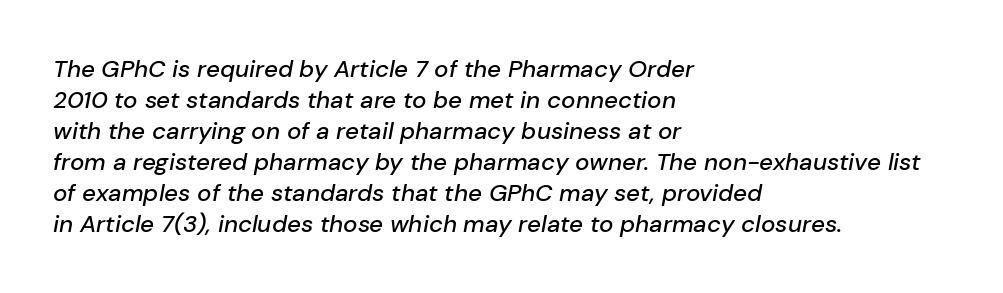
Caption: multi-line text, flush left, ragged right. Check the space under the baseline: it is left empty. This rendering leaves character spacing at its baseline value. You can tell it's italic because the verticals aren't actually vertical. Is there much room between lines? A standard amount, neither cramped nor airy.
